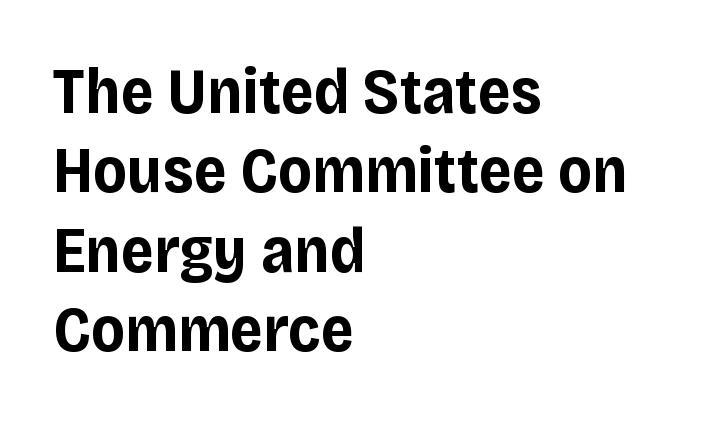
Q: Is the text bold? A: Yes.
Q: Is the text italic (slanted)? A: No, it is upright.
Q: Is the typeface a serif or a sans-serif typeface? A: Sans-serif.
Q: Is the text underlined? A: No.
Q: How is the paragraph aligned? A: Left-aligned.
Q: Is the spacing between letters normal or unusually wide? A: Normal.
Q: Width (condensed, normal, or wide)? A: Normal.
Q: Stroke contrast? A: Low.
Q: x-height? A: Large.
Q: Monospaced? A: No.
